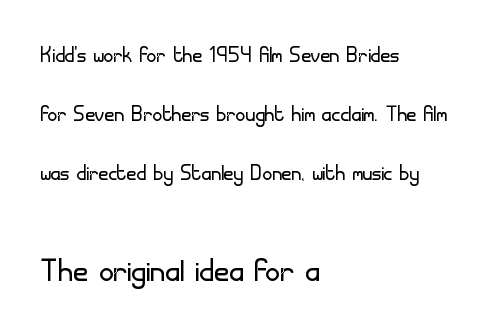
Posture: upright roman. Every row of glyphs begins at an identical x-position on the left. One glance says open: line gaps are wider than usual. Between these two stacked blocks, the lower one wins on size.
